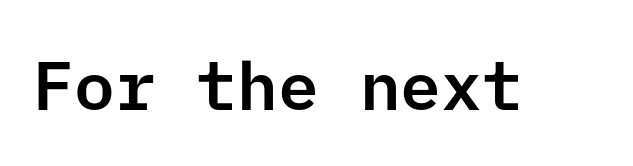
Q: Is the text italic (slanted)? A: No, it is upright.
Q: Is the typeface a serif or a sans-serif typeface? A: Sans-serif.
Q: Is the text underlined? A: No.
Q: Is the spacing between letters normal or unusually wide? A: Normal.
Q: Width (condensed, normal, or wide)? A: Normal.
Q: Stroke contrast? A: Low.
Q: x-height? A: Medium.
